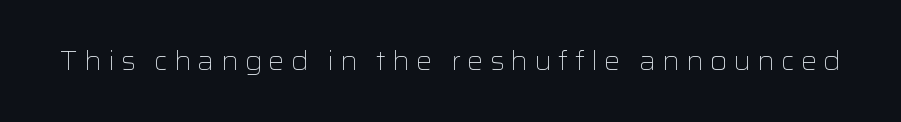
The image shows 26 px text type, upright; set unusually wide letter spacing (+0.23 em), not underlined.
